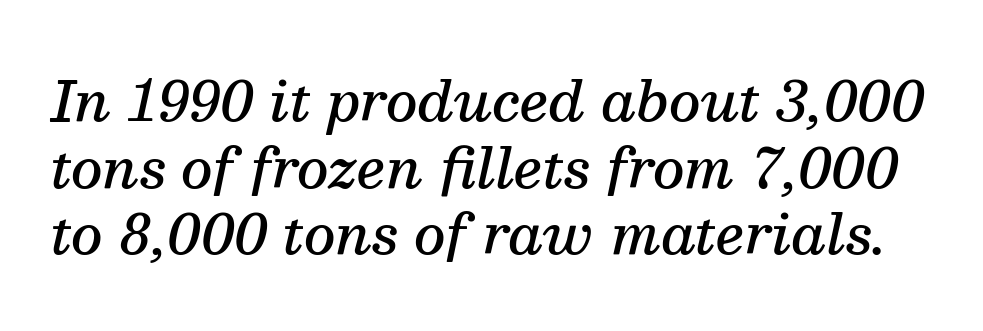
{"serif": "yes", "italic": "yes", "lean": "right", "slant_degrees": 13, "bold": "semi", "weight": "semibold", "width": "normal", "stroke_contrast": "medium", "x_height": "medium", "monospaced": "no", "underline": "no", "line_spacing_ratio": 1.21, "letter_spacing": "normal", "letter_spacing_em": 0.0, "glyph_px": 55}
